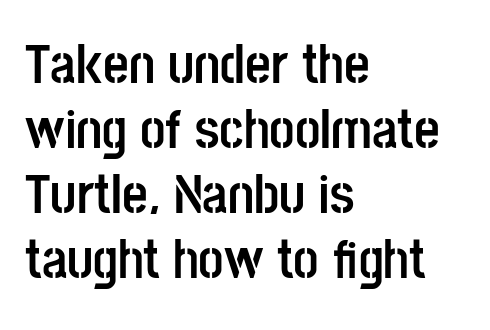
Q: Is the text bold? A: Yes.
Q: Is the text italic (slanted)? A: No, it is upright.
Q: Is the typeface a serif or a sans-serif typeface? A: Sans-serif.
Q: Is the text underlined? A: No.
Q: How is the paragraph aligned? A: Left-aligned.
Q: Is the spacing between letters normal or unusually wide? A: Normal.
Q: Width (condensed, normal, or wide)? A: Condensed.
Q: Stroke contrast? A: Low.
Q: x-height? A: Large.
Q: Monospaced? A: No.
